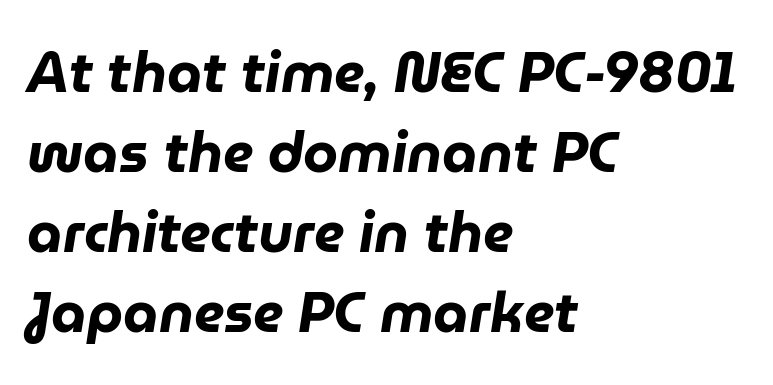
The image shows 56 px heavy type, italic (leaning right); set left-aligned, normal line spacing (1.43x), normal letter spacing, not underlined; low stroke contrast and a medium x-height.
